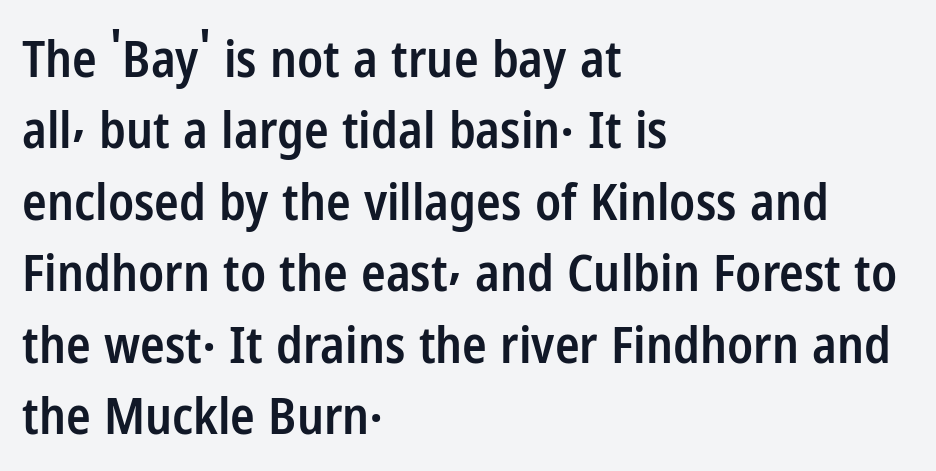
The image shows 51 px semibold, condensed sans-serif type, upright; set left-aligned, normal line spacing (1.4x), normal letter spacing, not underlined; low stroke contrast and a medium x-height.
